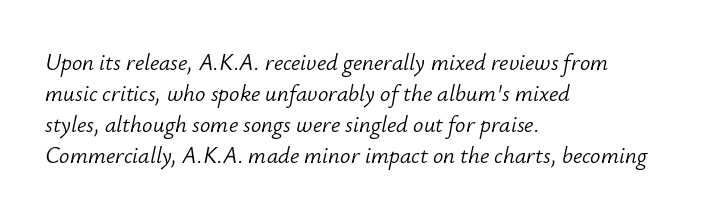
Q: Is the text bold? A: No.
Q: Is the text italic (slanted)? A: Yes, it leans right by about 12 degrees.
Q: Is the text underlined? A: No.
Q: How is the paragraph aligned? A: Left-aligned.
Q: Is the spacing between letters normal or unusually wide? A: Normal.
Q: Is the spacing between lines tight, normal or loose? A: Normal.
